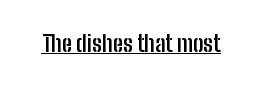
Q: Is the text bold? A: Yes.
Q: Is the text italic (slanted)? A: No, it is upright.
Q: Is the text underlined? A: Yes.
Q: Is the spacing between letters normal or unusually wide? A: Normal.
